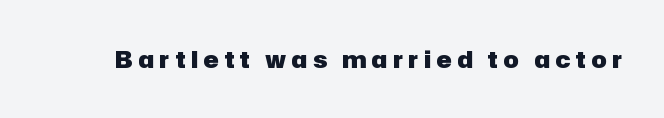
{"italic": "no", "bold": "yes", "underline": "no", "letter_spacing": "wide", "letter_spacing_em": 0.24, "glyph_px": 23}
